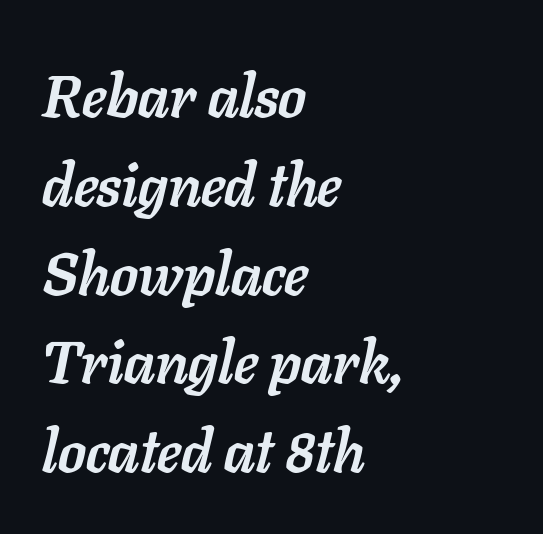
The baseline area is clear. There is no visible air inserted between adjacent glyphs. Observe the lean: these are italic letterforms. Teacher's note: observe the even left margin — that is flush-left alignment.
